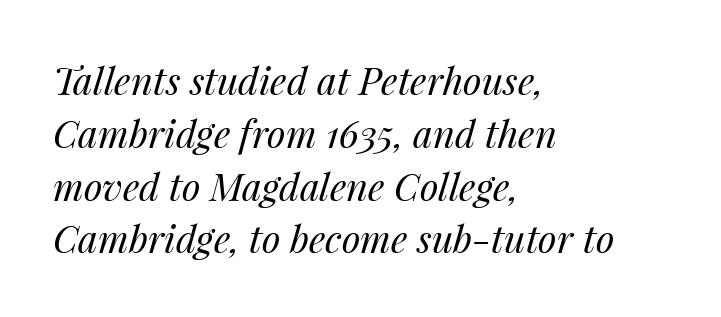
In terms of posture, this sample is oblique. Is the block centered? No — it sits flush against the left margin. Weight: regular or lighter. Honestly, the letter spacing is just normal — you wouldn't notice it. Underline: absent. Here the designer chose a conventional face with non-uniform glyph widths.
